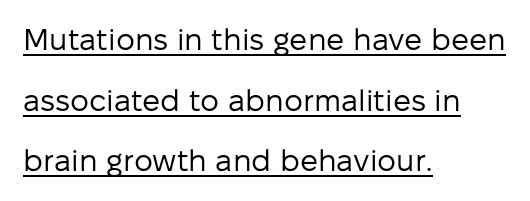
The image shows 30 px regular-weight sans-serif type, upright; set left-aligned, loose line spacing (2.02x), normal letter spacing, underlined; low stroke contrast and a medium x-height.
